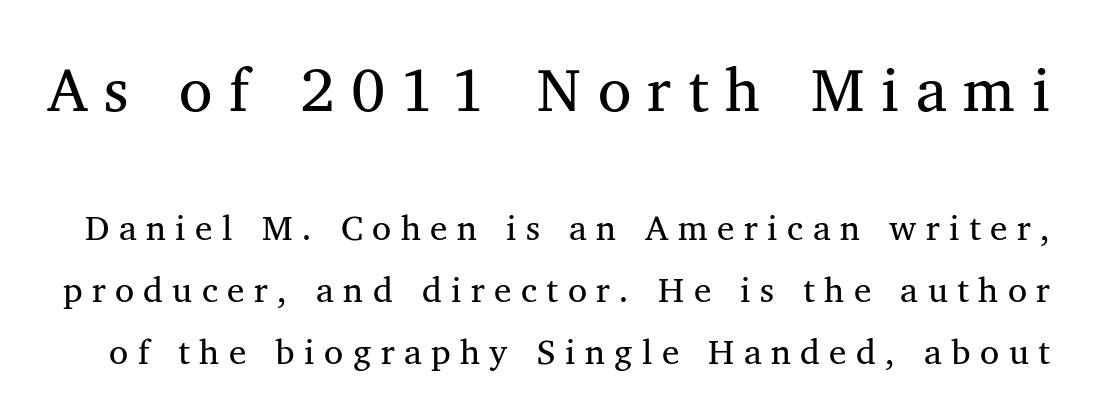
The image shows 61 px regular-weight serif type; set line spacing 1.77x, unusually wide letter spacing (+0.27 em), not underlined; the first (top) block is 1.74x larger; medium stroke contrast and a medium x-height.
